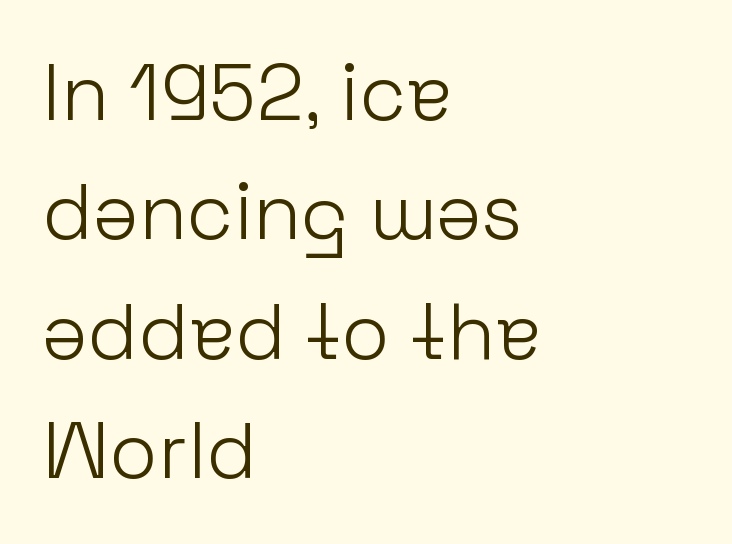
The image shows 79 px light sans-serif type, upright; set left-aligned, normal line spacing (1.51x), normal letter spacing, not underlined; low stroke contrast and a medium x-height.
